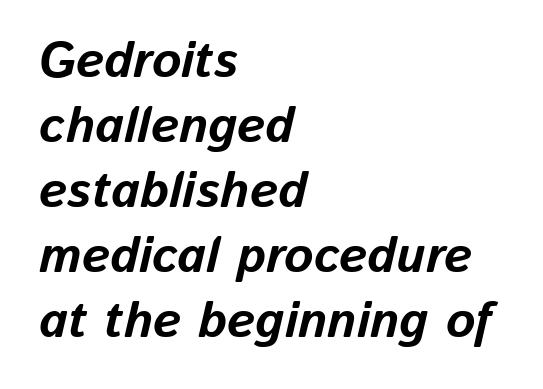
The image shows 50 px bold type, italic (leaning right); set left-aligned, normal line spacing (1.3x), normal letter spacing, not underlined; low stroke contrast and a medium x-height.
